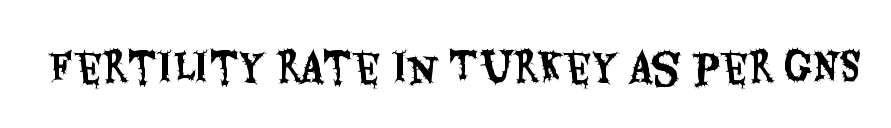
Q: Is the text italic (slanted)? A: No, it is upright.
Q: Is the typeface a serif or a sans-serif typeface? A: Sans-serif.
Q: Is the text underlined? A: No.
Q: Is the spacing between letters normal or unusually wide? A: Normal.
Q: Width (condensed, normal, or wide)? A: Condensed.
Q: Stroke contrast? A: Medium.
Q: x-height? A: Large.
Q: Monospaced? A: No.
